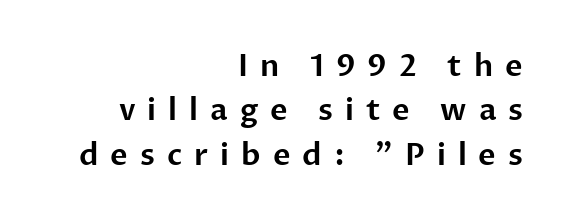
Q: Is the text italic (slanted)? A: No, it is upright.
Q: Is the typeface a serif or a sans-serif typeface? A: Sans-serif.
Q: Is the text underlined? A: No.
Q: How is the paragraph aligned? A: Right-aligned.
Q: Is the spacing between letters normal or unusually wide? A: Unusually wide.
Q: Is the spacing between lines tight, normal or loose? A: Normal.
Q: Width (condensed, normal, or wide)? A: Normal.
Q: Stroke contrast? A: Low.
Q: x-height? A: Medium.
Q: Monospaced? A: No.
